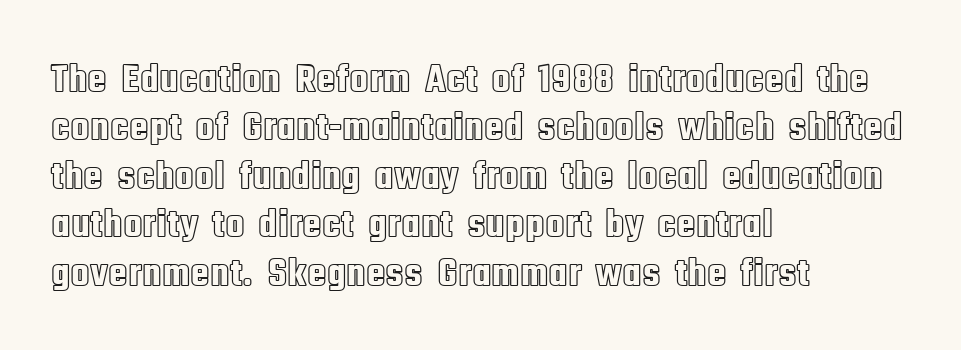
{"italic": "no", "width": "condensed", "x_height": "large", "monospaced": "no", "underline": "no", "align": "left", "line_spacing_ratio": 1.21, "letter_spacing": "normal", "letter_spacing_em": 0.0, "glyph_px": 40}
